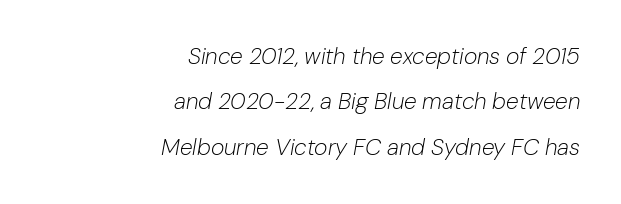
The image shows 23 px text type, italic (leaning right); set right-aligned, loose line spacing (1.97x), normal letter spacing, not underlined.
